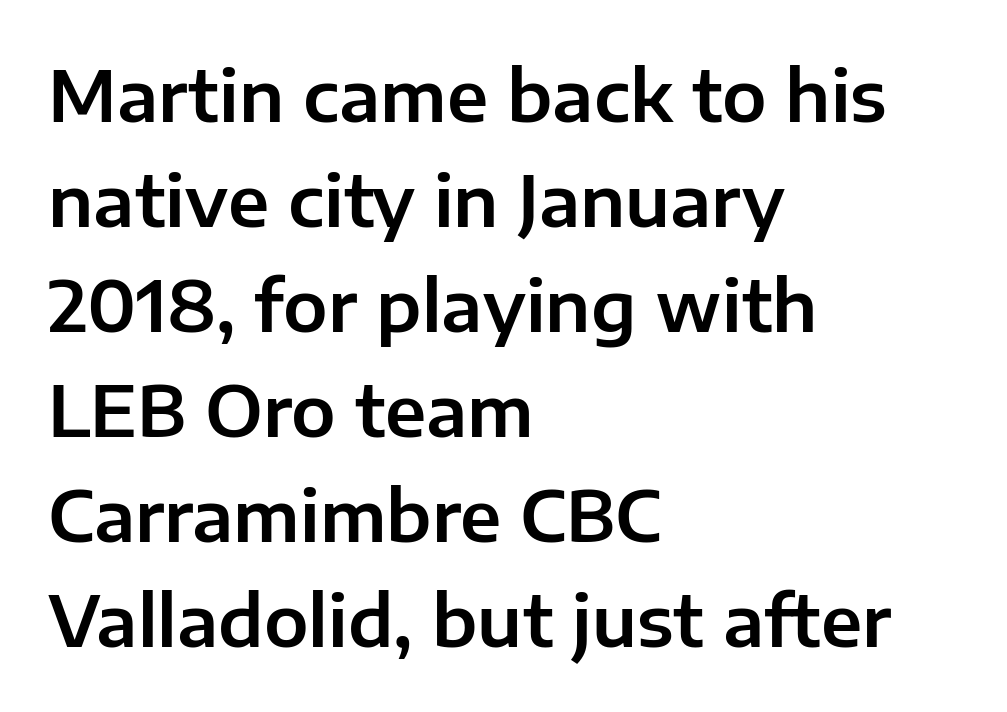
The image shows 71 px sans-serif type, upright; set left-aligned, normal line spacing (1.48x), normal letter spacing, not underlined; low stroke contrast and a medium x-height.
